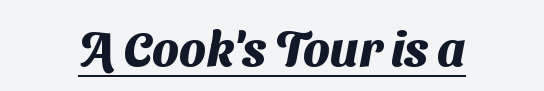
Q: Is the text bold? A: Yes.
Q: Is the typeface a serif or a sans-serif typeface? A: Sans-serif.
Q: Is the text underlined? A: Yes.
Q: Is the spacing between letters normal or unusually wide? A: Normal.
Q: Width (condensed, normal, or wide)? A: Normal.
Q: Stroke contrast? A: Medium.
Q: x-height? A: Medium.
Q: Monospaced? A: No.
